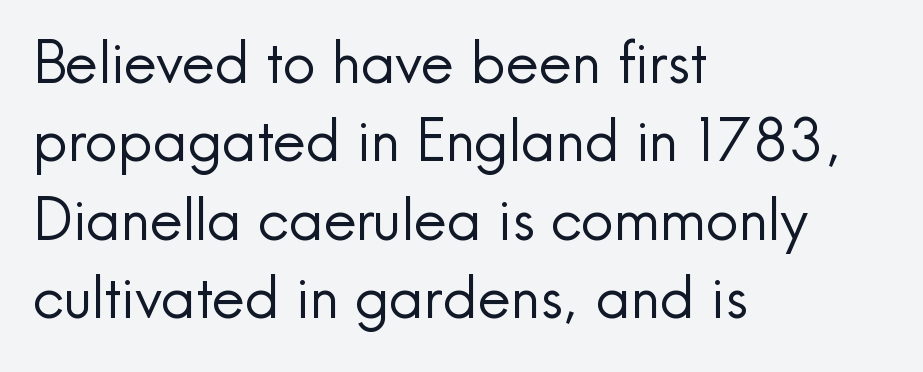
Normally led — the rows are evenly, conventionally spaced. Look at the tracking — it's just the regular setting, nothing added. These lines are rendered in a variable-pitch font. This rendering uses left alignment, leaving the right contour irregular.
